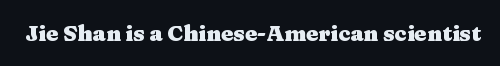
{"italic": "no", "bold": "yes", "underline": "no", "letter_spacing": "normal", "letter_spacing_em": 0.0, "glyph_px": 22}
